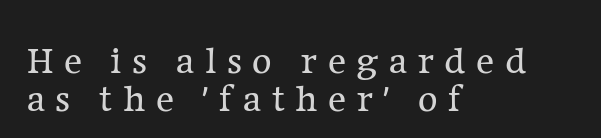
The image shows 38 px regular-weight serif type, upright; set left-aligned, tight line spacing (1.0x), unusually wide letter spacing (+0.27 em), not underlined; low stroke contrast and a medium x-height.
